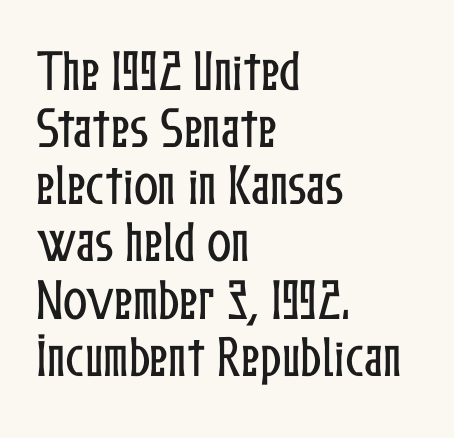
Q: Is the text italic (slanted)? A: No, it is upright.
Q: Is the text underlined? A: No.
Q: How is the paragraph aligned? A: Left-aligned.
Q: Is the spacing between letters normal or unusually wide? A: Normal.
Q: Is the spacing between lines tight, normal or loose? A: Normal.
Q: Width (condensed, normal, or wide)? A: Condensed.
Q: Stroke contrast? A: Low.
Q: x-height? A: Medium.
Q: Monospaced? A: No.
